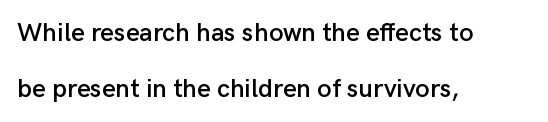
The image shows 26 px text type, upright; set left-aligned, loose line spacing (2.14x), normal letter spacing, not underlined.
